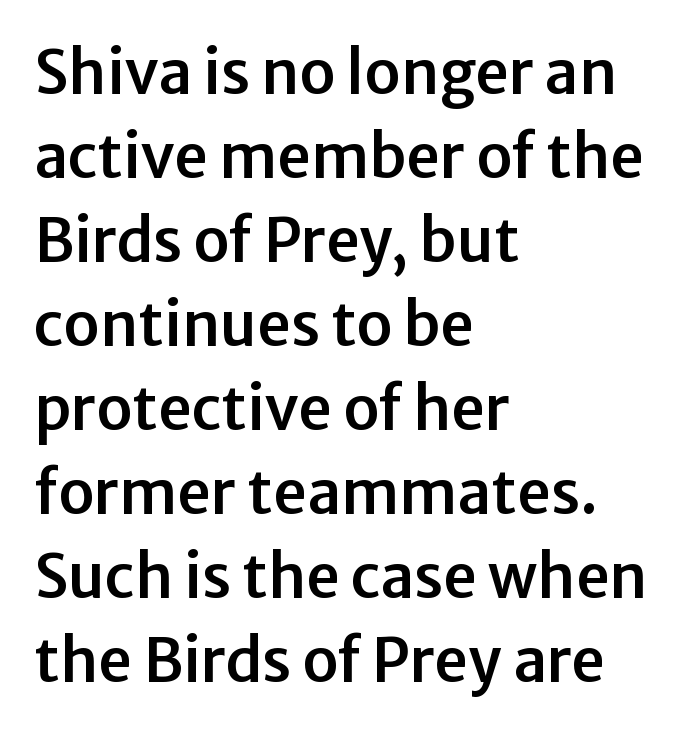
Each letter keeps its own natural width here, so spacing adapts to shape. If you drew a line through each stem, it would be perfectly vertical. Inter-character spacing is left at the font's built-in metrics. Casual observation: everything's shoved over to the left. Each row of text sits above clean, open space.
